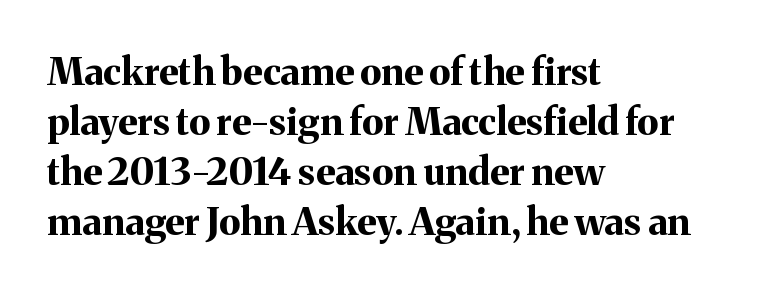
The image shows 38 px bold serif type, upright; set left-aligned, normal line spacing (1.32x), normal letter spacing, not underlined; medium stroke contrast and a medium x-height.
